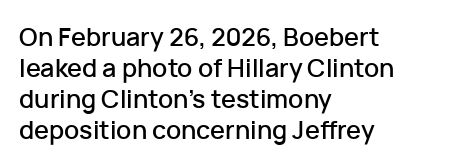
Q: Is the text italic (slanted)? A: No, it is upright.
Q: Is the text underlined? A: No.
Q: How is the paragraph aligned? A: Left-aligned.
Q: Is the spacing between letters normal or unusually wide? A: Normal.
